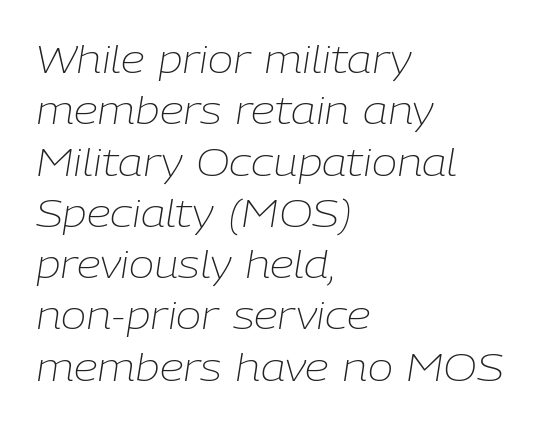
The image shows 38 px light type, italic (leaning right); set left-aligned, normal line spacing (1.35x), normal letter spacing, not underlined; low stroke contrast and a medium x-height.
